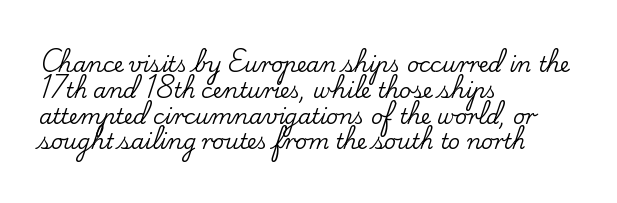
The image shows 21 px text type; set left-aligned, line spacing 1.23x, normal letter spacing, not underlined.
